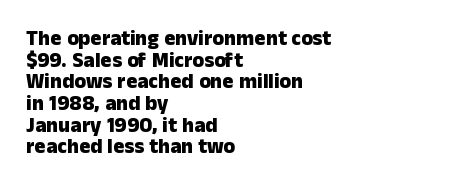
{"italic": "no", "bold": "yes", "underline": "no", "align": "left", "line_spacing": "tight", "line_spacing_ratio": 1.03, "letter_spacing": "normal", "letter_spacing_em": 0.0, "glyph_px": 21}
